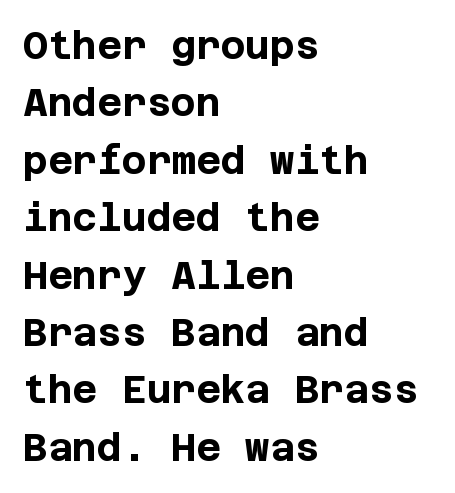
{"serif": "no", "italic": "no", "bold": "yes", "weight": "bold", "width": "normal", "stroke_contrast": "low", "x_height": "large", "underline": "no", "align": "left", "line_spacing": "normal", "line_spacing_ratio": 1.51, "letter_spacing": "normal", "letter_spacing_em": 0.0, "glyph_px": 38}
